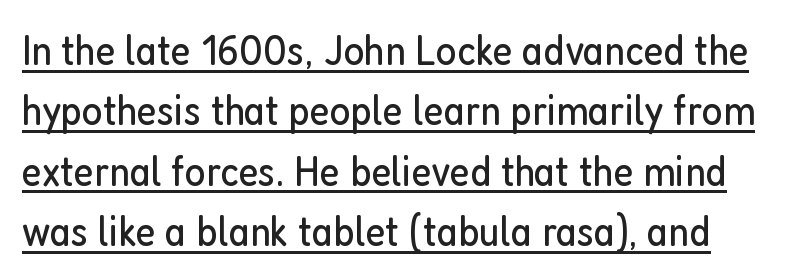
{"serif": "no", "italic": "no", "bold": "no", "weight": "regular", "width": "condensed", "stroke_contrast": "low", "x_height": "medium", "monospaced": "no", "underline": "yes", "line_spacing": "normal", "line_spacing_ratio": 1.37, "letter_spacing": "normal", "letter_spacing_em": 0.0, "glyph_px": 44}
